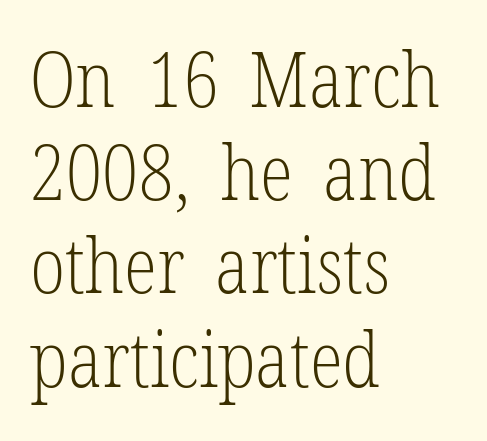
{"serif": "yes", "italic": "no", "bold": "no", "weight": "light", "width": "condensed", "stroke_contrast": "low", "x_height": "medium", "monospaced": "no", "underline": "no", "align": "left", "line_spacing_ratio": 1.21, "letter_spacing": "normal", "letter_spacing_em": 0.0, "glyph_px": 77}
